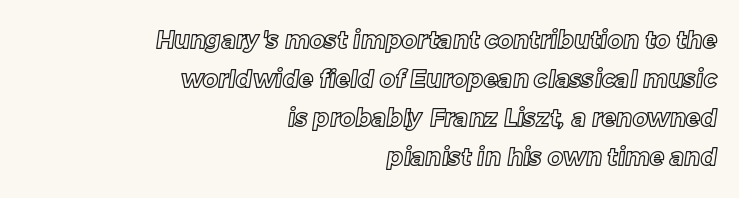
The image shows 24 px text type; set right-aligned, normal line spacing (1.63x), normal letter spacing, not underlined.
